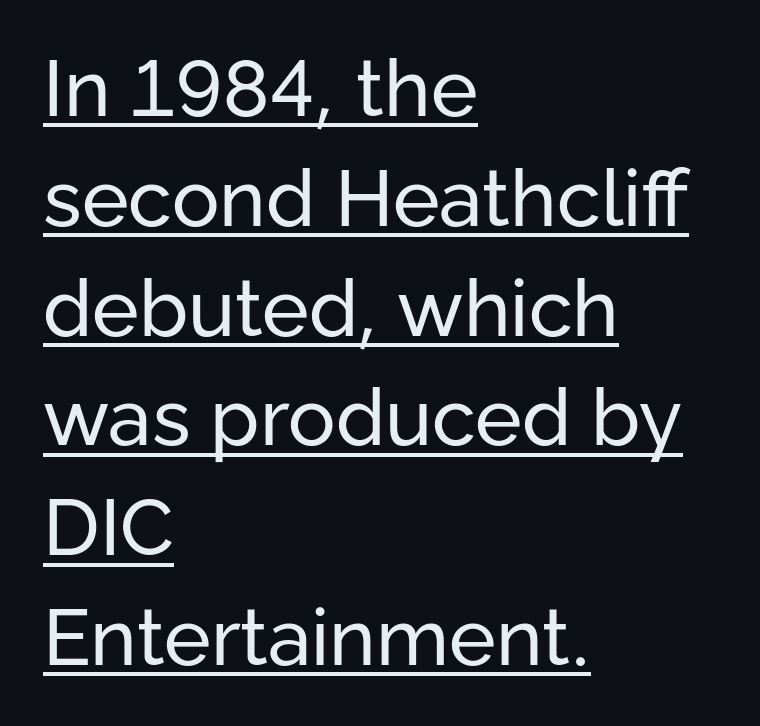
The face used here is proportionally spaced, like ordinary book or web type. Notice how the stems are strictly vertical — no italics here. What's the leading like? Ordinary, nothing unusual. The rendering uses the underline text-decoration. Heft: none added — not bold.
